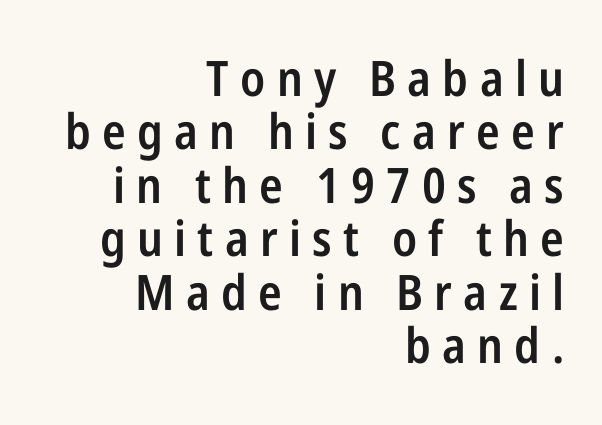
The image shows 49 px semibold, condensed sans-serif type, upright; set right-aligned, tight line spacing (1.09x), unusually wide letter spacing (+0.23 em), not underlined; low stroke contrast and a medium x-height.
